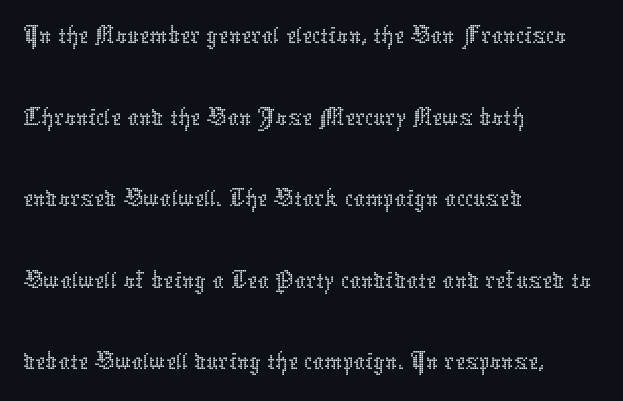
The image shows 57 px thin type, upright; set left-aligned, normal line spacing (1.43x), normal letter spacing, not underlined; low stroke contrast and a medium x-height.
